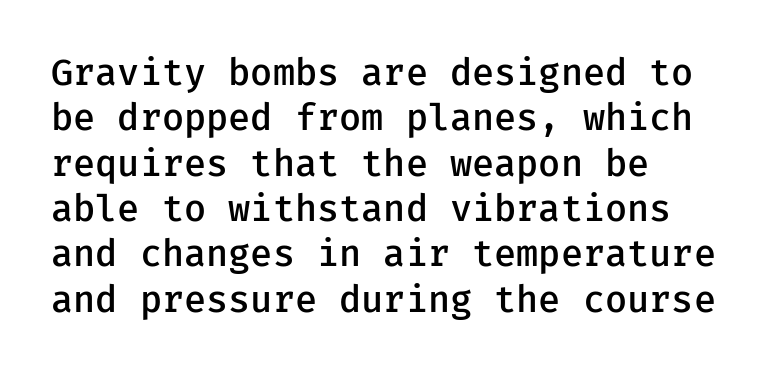
This sample keeps an unexceptional amount of space between lines. The line texture is even and compact thanks to regular tracking. The gap between lines stays unmarked. Check where the strokes stop: nothing finishes them off — pure sans. Bold? Not quite — semibold, heavier than regular but stopping short.
